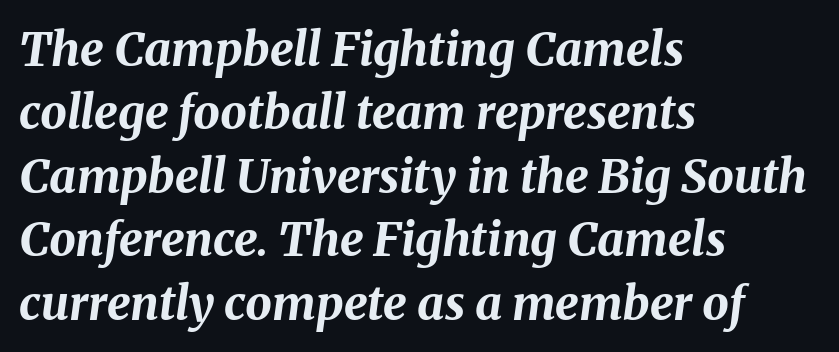
The image shows 47 px bold type, italic (leaning right); set left-aligned, normal line spacing (1.35x), normal letter spacing, not underlined; medium stroke contrast and a medium x-height.
